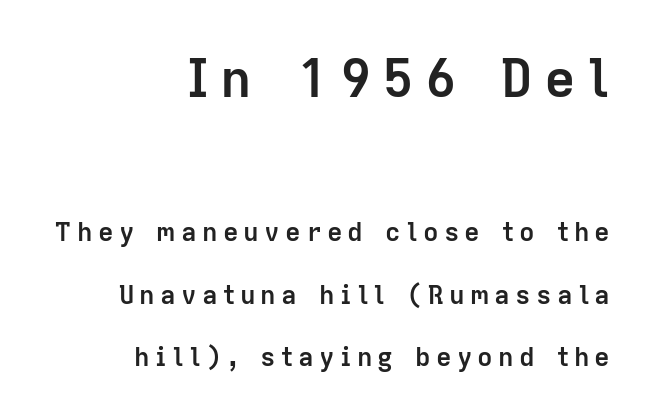
Q: Is the text bold? A: Yes.
Q: Is the text italic (slanted)? A: No, it is upright.
Q: Is the typeface a serif or a sans-serif typeface? A: Sans-serif.
Q: Is the text underlined? A: No.
Q: How is the paragraph aligned? A: Right-aligned.
Q: Is the spacing between letters normal or unusually wide? A: Unusually wide.
Q: Is the spacing between lines tight, normal or loose? A: Loose.
Q: Which block of text is set in a larger size, the first (top) or the second (bottom)? A: The first (top) one.
Q: Width (condensed, normal, or wide)? A: Normal.
Q: Stroke contrast? A: Low.
Q: x-height? A: Medium.
Q: Monospaced? A: No.
